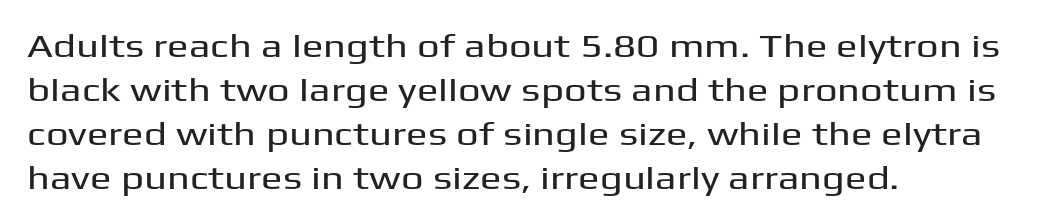
The image shows 32 px wide sans-serif type, upright; set left-aligned, normal line spacing (1.37x), normal letter spacing, not underlined; medium stroke contrast and a medium x-height.
